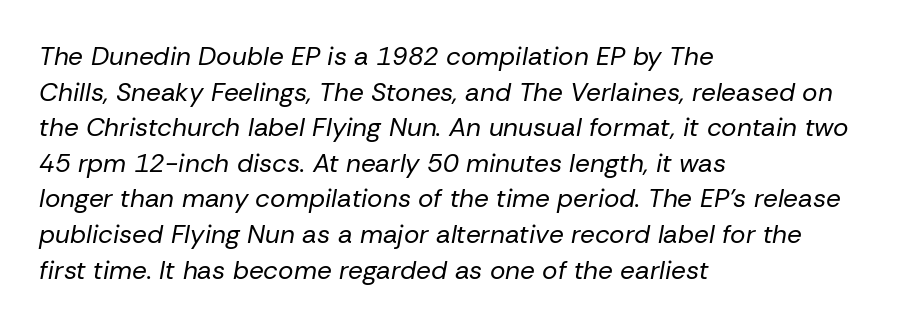
Q: Is the text bold? A: No.
Q: Is the text italic (slanted)? A: Yes, it leans right by about 10 degrees.
Q: Is the text underlined? A: No.
Q: How is the paragraph aligned? A: Left-aligned.
Q: Is the spacing between letters normal or unusually wide? A: Normal.
Q: Is the spacing between lines tight, normal or loose? A: Normal.
